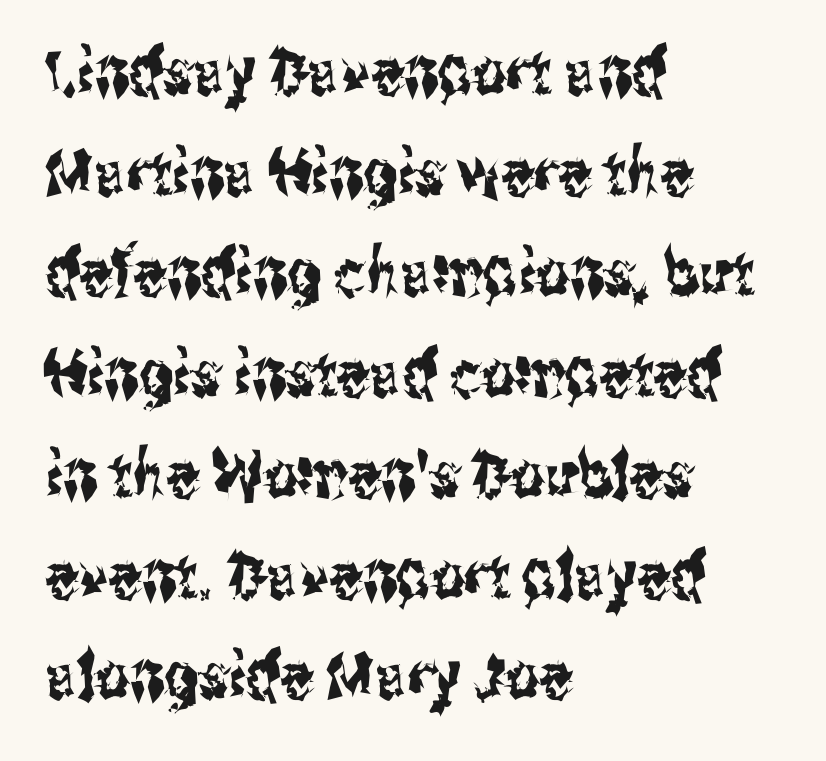
Rows of type keep a routine distance in the vertical direction. The paragraph has a hard left edge and a soft right edge. Each letter keeps its own natural width here, so spacing adapts to shape. This sample uses plain, unmodified letter spacing.
